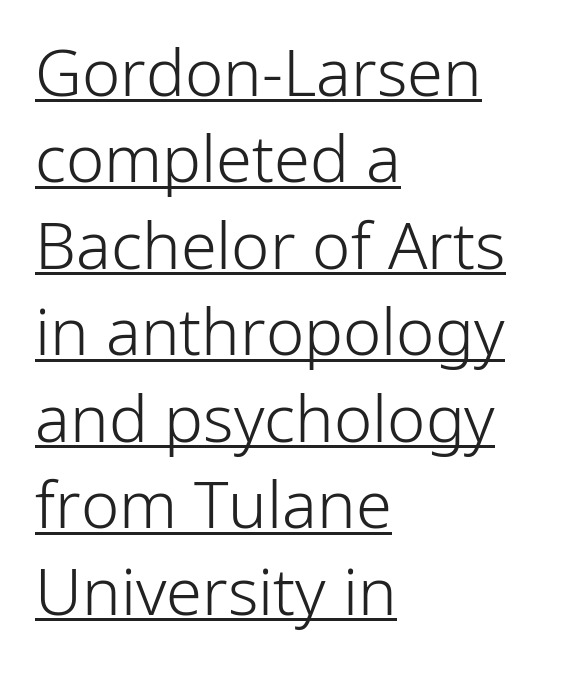
{"serif": "no", "italic": "no", "bold": "no", "weight": "light", "width": "normal", "stroke_contrast": "low", "x_height": "medium", "monospaced": "no", "underline": "yes", "align": "left", "line_spacing": "normal", "line_spacing_ratio": 1.33, "letter_spacing": "normal", "letter_spacing_em": 0.0, "glyph_px": 65}
